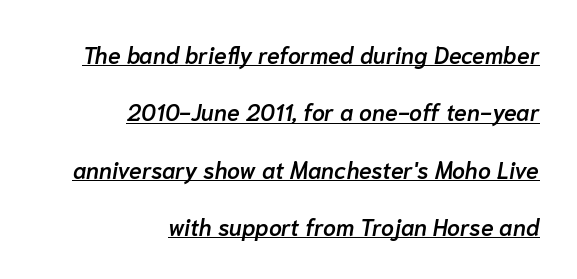
The image shows 23 px text type, italic (leaning right); set right-aligned, loose line spacing (2.49x), normal letter spacing, underlined.
